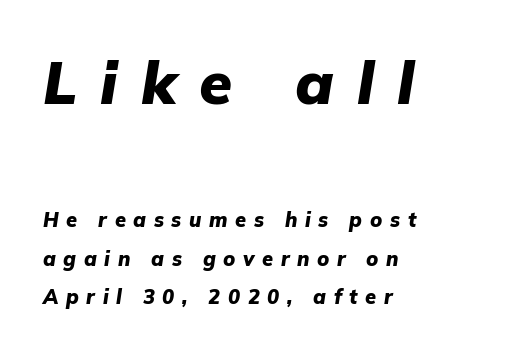
The image shows 60 px heavy type, italic (leaning right); set left-aligned, loose line spacing (1.92x), unusually wide letter spacing (+0.38 em), not underlined; the first (top) block is 3.0x larger; low stroke contrast and a medium x-height.
